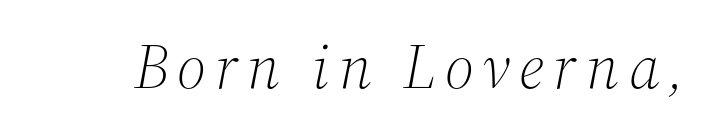
The image shows 64 px light serif type, italic (leaning right); set not underlined; medium stroke contrast and a medium x-height.
